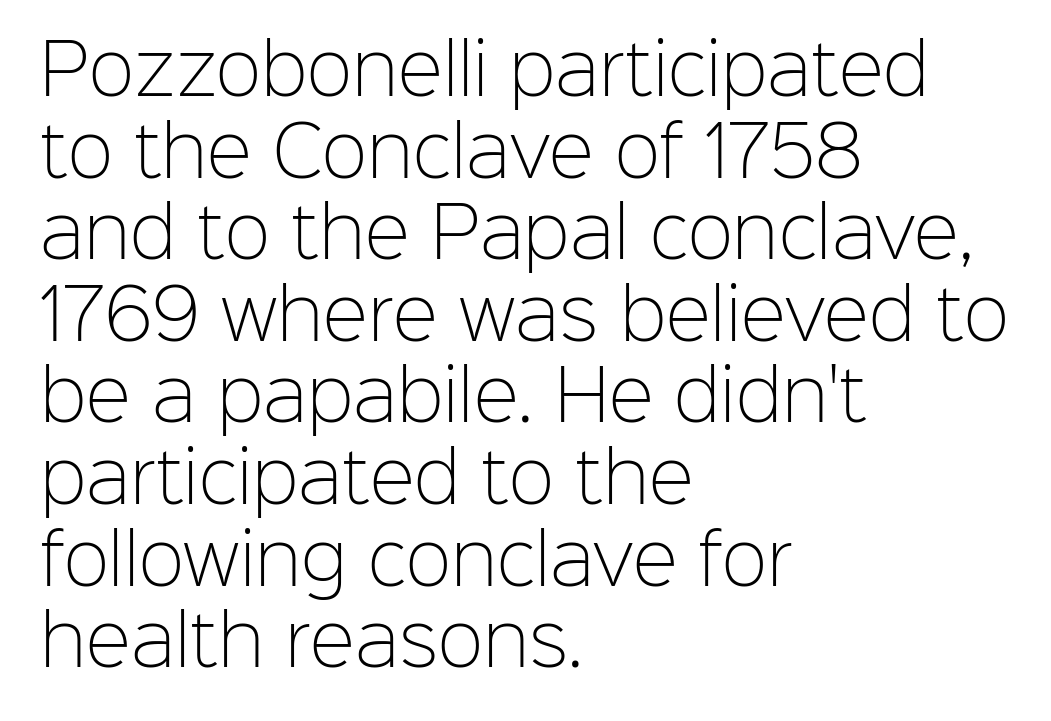
A classic flush-left, rag-right setting is used for this passage. Has an underline been added? It has not. Summary of weight: not heavy and not bold. The passage shown is typed in a proportional face where columns would drift.
